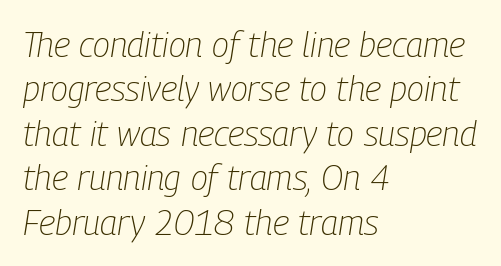
The image shows 35 px light, condensed type, italic (leaning right); set left-aligned, normal line spacing (1.27x), normal letter spacing, not underlined; low stroke contrast and a medium x-height.
